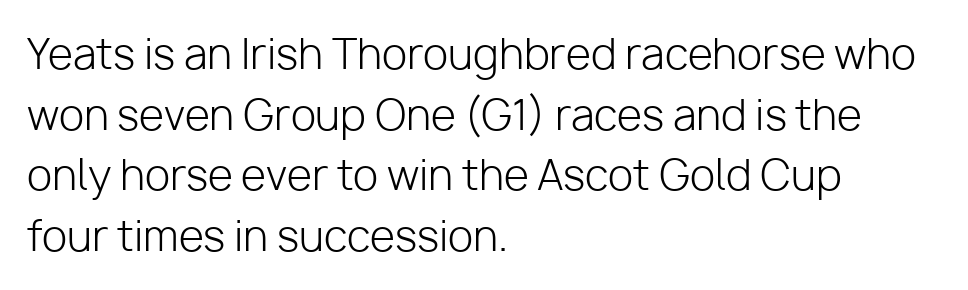
The image shows 41 px light sans-serif type, upright; set left-aligned, normal line spacing (1.48x), normal letter spacing, not underlined; low stroke contrast and a medium x-height.
